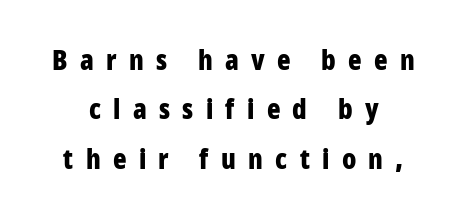
The image shows 28 px bold, condensed sans-serif type, upright; set line spacing 1.76x, unusually wide letter spacing (+0.44 em), not underlined; low stroke contrast and a large x-height.
